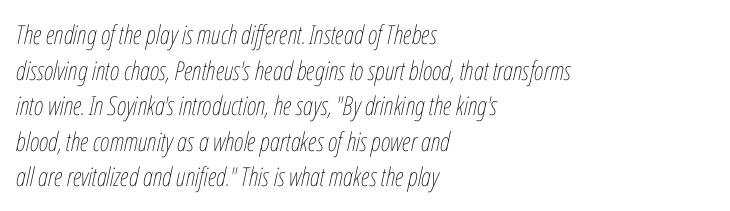
The image shows 26 px text type, italic (leaning right); set left-aligned, normal line spacing (1.37x), normal letter spacing, not underlined.
